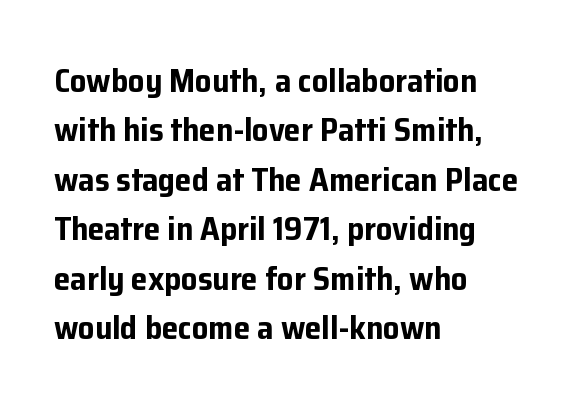
Q: Is the text bold? A: Yes.
Q: Is the text italic (slanted)? A: No, it is upright.
Q: Is the typeface a serif or a sans-serif typeface? A: Sans-serif.
Q: Is the text underlined? A: No.
Q: How is the paragraph aligned? A: Left-aligned.
Q: Is the spacing between letters normal or unusually wide? A: Normal.
Q: Is the spacing between lines tight, normal or loose? A: Normal.
Q: Width (condensed, normal, or wide)? A: Normal.
Q: Stroke contrast? A: Low.
Q: x-height? A: Medium.
Q: Monospaced? A: No.
